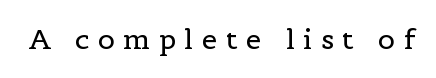
{"serif": "yes", "italic": "no", "bold": "no", "weight": "regular", "width": "normal", "x_height": "medium", "monospaced": "no", "underline": "no", "letter_spacing": "wide", "letter_spacing_em": 0.3, "glyph_px": 28}
